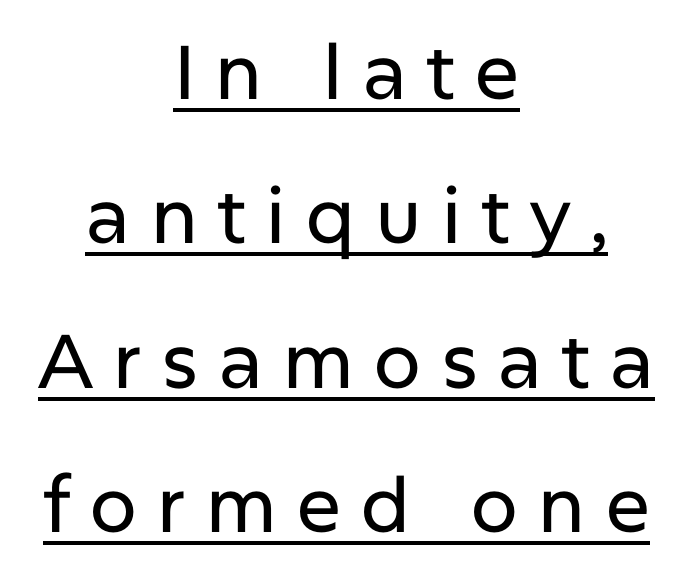
This rendering features underlined lettering. Italic? Not at all — the glyphs are vertical. Caption: expanded tracking, letters set apart. The lines are quadded center. Nope, no serifs anywhere on these letters.
